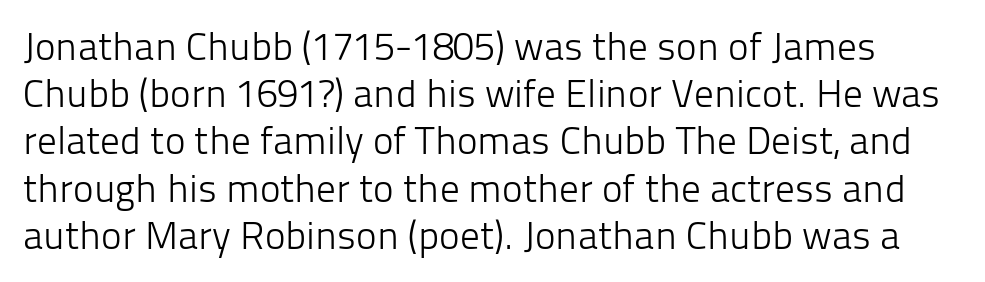
{"serif": "no", "italic": "no", "bold": "no", "weight": "light", "width": "normal", "stroke_contrast": "low", "x_height": "medium", "monospaced": "no", "underline": "no", "line_spacing_ratio": 1.21, "letter_spacing": "normal", "letter_spacing_em": 0.0, "glyph_px": 39}
